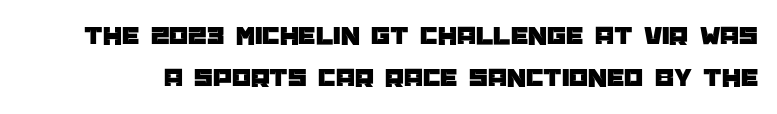
{"italic": "no", "underline": "no", "line_spacing": "normal", "line_spacing_ratio": 1.57, "letter_spacing": "normal", "letter_spacing_em": 0.0, "glyph_px": 27}
